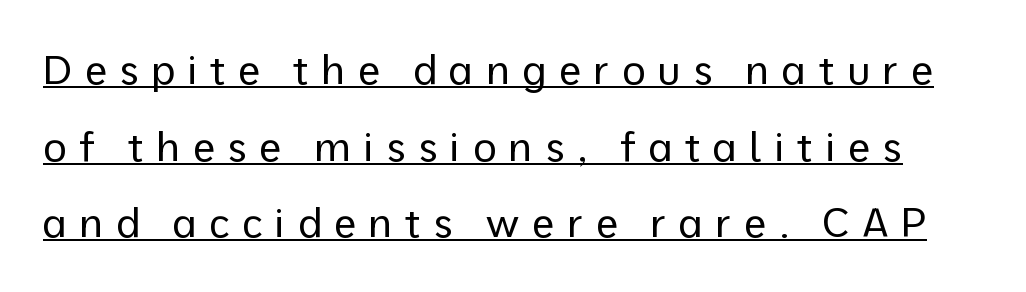
{"serif": "no", "italic": "no", "bold": "no", "weight": "regular", "width": "normal", "stroke_contrast": "low", "x_height": "medium", "monospaced": "no", "underline": "yes", "line_spacing_ratio": 1.87, "letter_spacing": "wide", "letter_spacing_em": 0.29, "glyph_px": 41}
